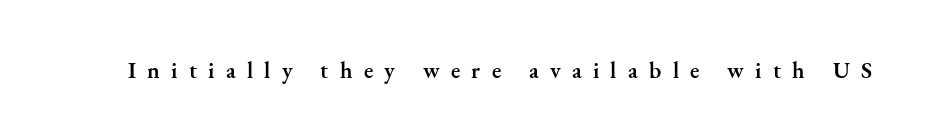
The image shows 23 px text type, upright; set unusually wide letter spacing (+0.49 em), not underlined.
